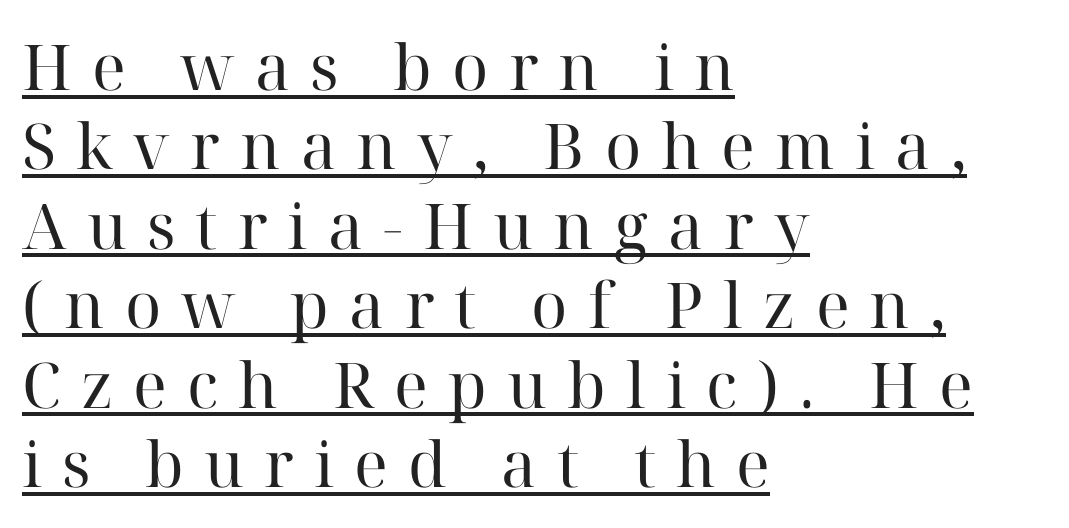
Q: Is the text bold? A: No.
Q: Is the text italic (slanted)? A: No, it is upright.
Q: Is the typeface a serif or a sans-serif typeface? A: Serif.
Q: Is the text underlined? A: Yes.
Q: How is the paragraph aligned? A: Left-aligned.
Q: Is the spacing between letters normal or unusually wide? A: Unusually wide.
Q: Is the spacing between lines tight, normal or loose? A: Normal.
Q: Width (condensed, normal, or wide)? A: Normal.
Q: Stroke contrast? A: High.
Q: x-height? A: Medium.
Q: Monospaced? A: No.
